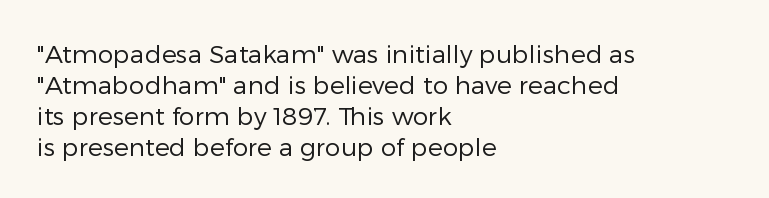
The image shows 25 px text type, upright; set left-aligned, line spacing 1.24x, normal letter spacing, not underlined.
